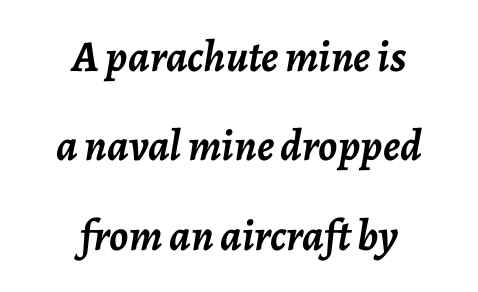
How are the letters spaced? Ordinarily, with no added tracking. The letters advance in unequal steps, a hallmark of proportional type. Anything drawn beneath the words? Only blank space. Regarding leading, the lines here are spaced well apart.
